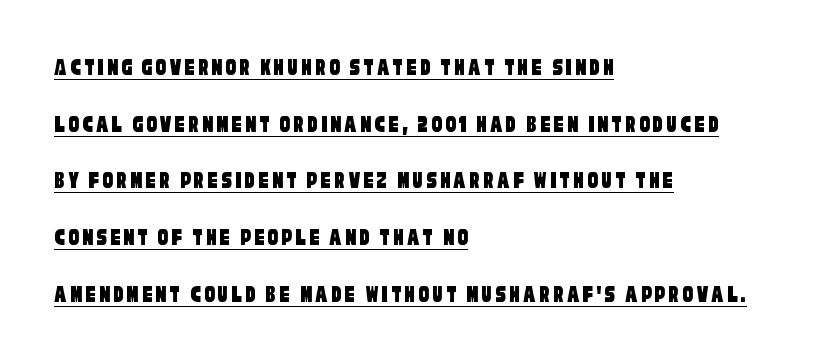
Q: Is the text underlined? A: Yes.
Q: How is the paragraph aligned? A: Left-aligned.
Q: Is the spacing between lines tight, normal or loose? A: Loose.
